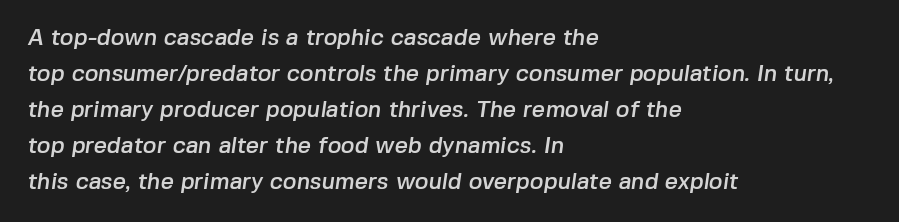
The image shows 23 px text type; set left-aligned, normal line spacing (1.57x), normal letter spacing, not underlined.
